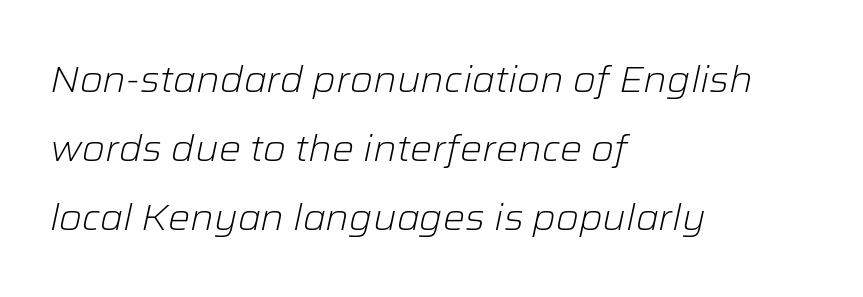
Each letter keeps its own natural width here, so spacing adapts to shape. The weight tops out at a normal text grade. Typeset ragged right — the left edge is the straight one. There's an unmistakable incline to the writing here. Descender tails drop into unmarked territory. The passage shown has conventional tracking throughout.
